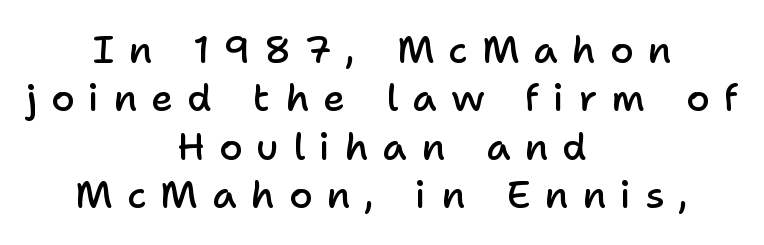
The image shows 38 px semibold sans-serif type, upright; set centered, normal line spacing (1.27x), unusually wide letter spacing (+0.37 em), not underlined; low stroke contrast and a medium x-height.
